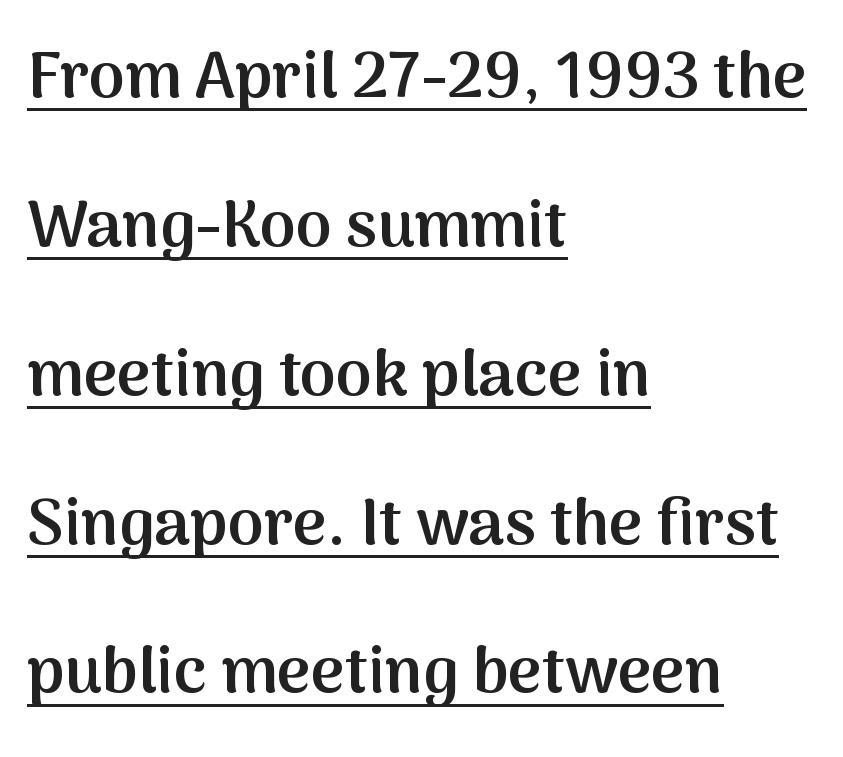
These lines are rendered in a variable-pitch font. The text block is weighted toward the left margin, trailing off unevenly rightward. Words appear dense and cohesive because spacing is normal. The rendering uses a semibold face; strokes are thickened but not to full bold. No feet cap the strokes, marking this as sans-serif type. What's the leading like? Stretched, with rows far apart.
